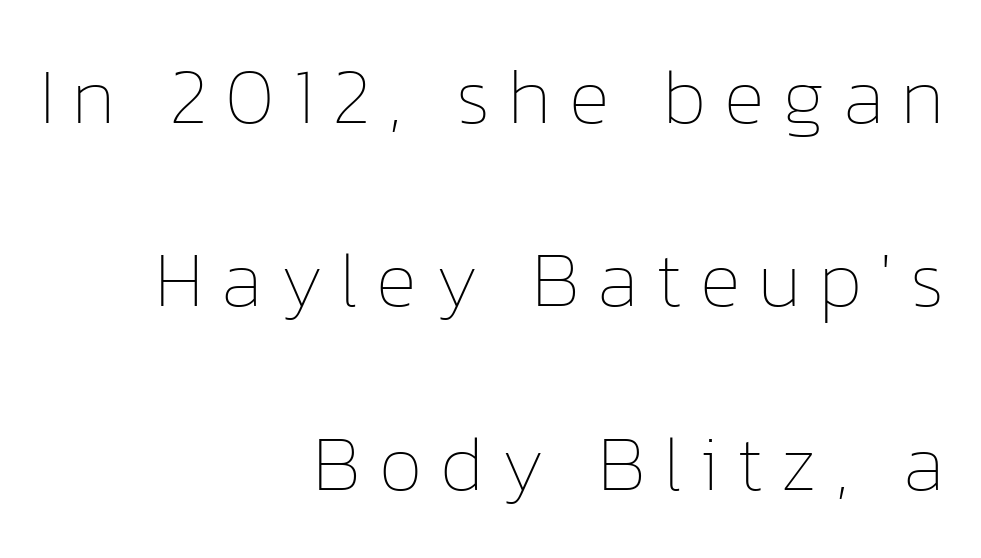
Q: Is the text bold? A: No.
Q: Is the text italic (slanted)? A: No, it is upright.
Q: Is the text underlined? A: No.
Q: How is the paragraph aligned? A: Right-aligned.
Q: Is the spacing between letters normal or unusually wide? A: Unusually wide.
Q: Is the spacing between lines tight, normal or loose? A: Loose.
Q: Width (condensed, normal, or wide)? A: Normal.
Q: Stroke contrast? A: Low.
Q: x-height? A: Medium.
Q: Monospaced? A: No.
